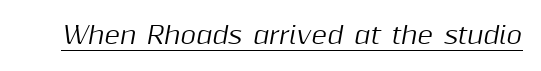
The words here are underlined. If you drew a line through each stem, it would be angled. The face used here is rendered with its standard letterfit.
